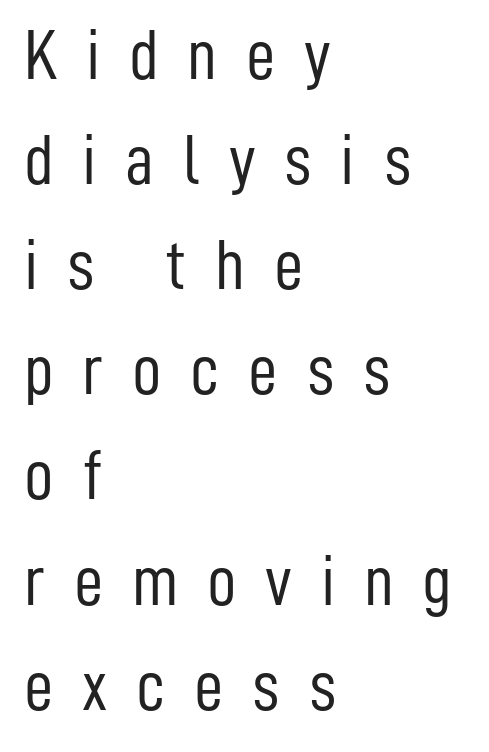
Successive baselines arrive at the customary interval. Posture: vertical. Horizontal alignment here is leftward, the default for most running prose. Only glyphs here, with clear space below each row. The designer went with a sans here, leaving each stem footless.
